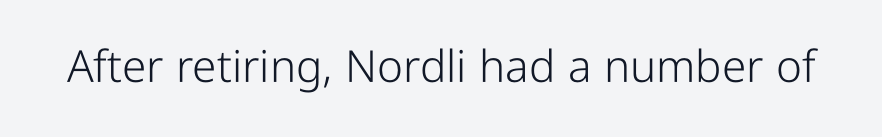
The image shows 44 px light, condensed sans-serif type, upright; set normal letter spacing, not underlined; low stroke contrast and a medium x-height.
